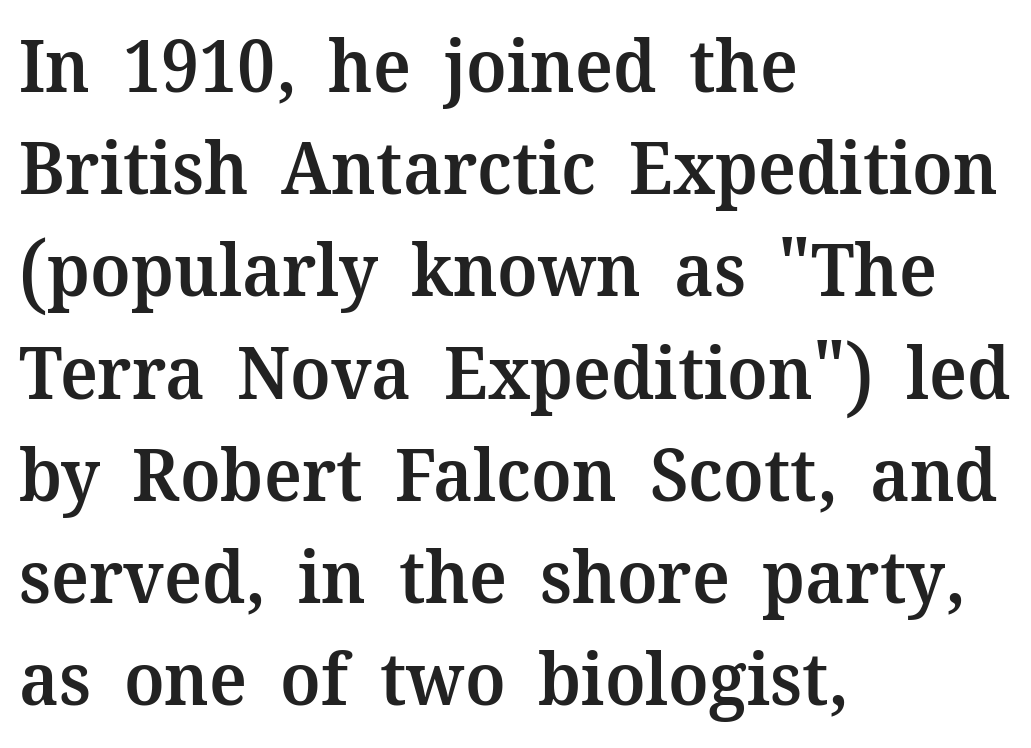
Beneath every word, the page is bare. Note: serifs present on the glyphs. You could not count columns in this text — the font is proportionally spaced. The rendering uses a semibold face; strokes are thickened but not to full bold. Does extra space separate the letters? No, they use regular spacing. Ascenders rise straight up at ninety degrees.
